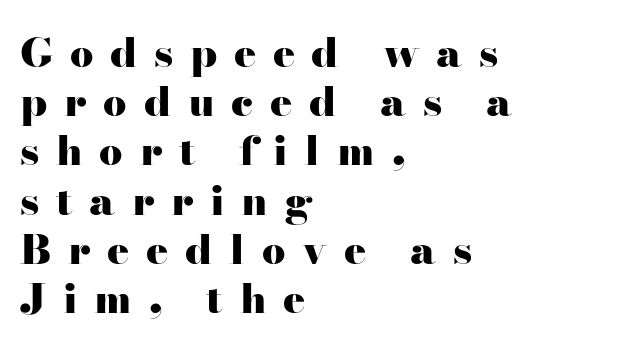
{"serif": "yes", "italic": "no", "bold": "yes", "weight": "heavy", "width": "wide", "stroke_contrast": "high", "x_height": "small", "monospaced": "no", "underline": "no", "align": "left", "line_spacing_ratio": 1.2, "letter_spacing": "wide", "letter_spacing_em": 0.41, "glyph_px": 41}
